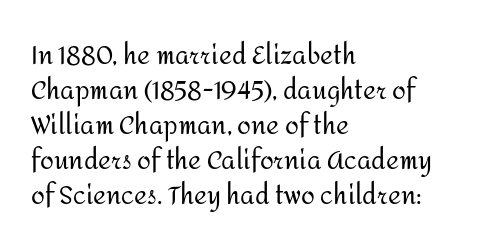
{"italic": "no", "bold": "no", "underline": "no", "align": "left", "line_spacing": "normal", "line_spacing_ratio": 1.4, "letter_spacing": "normal", "letter_spacing_em": 0.0, "glyph_px": 25}
